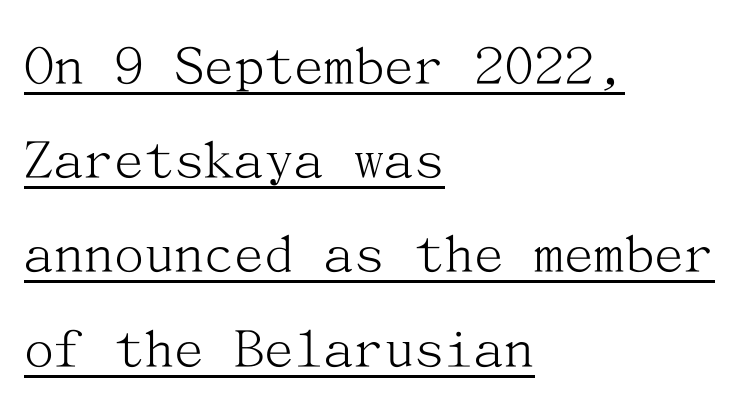
Q: Is the text bold? A: No.
Q: Is the text italic (slanted)? A: No, it is upright.
Q: Is the typeface a serif or a sans-serif typeface? A: Serif.
Q: Is the text underlined? A: Yes.
Q: How is the paragraph aligned? A: Left-aligned.
Q: Is the spacing between letters normal or unusually wide? A: Normal.
Q: Is the spacing between lines tight, normal or loose? A: Normal.
Q: Width (condensed, normal, or wide)? A: Normal.
Q: Stroke contrast? A: Medium.
Q: x-height? A: Medium.
